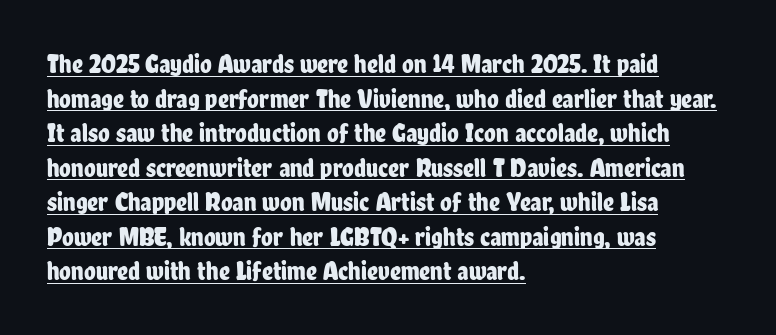
Every stem runs plumb, perpendicular to the baseline. What decoration does the sample have? An underline. Notice how descenders clear the ascenders below comfortably — that's standard leading. These lines stack with their left ends in a neat column. Honestly, the letter spacing is just normal — you wouldn't notice it.
